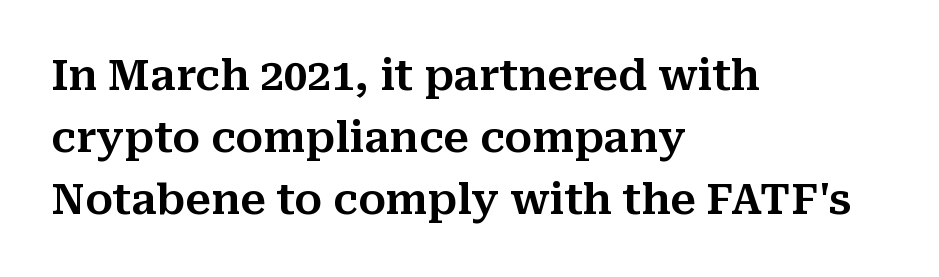
The image shows 42 px serif type, upright; set left-aligned, normal line spacing (1.48x), normal letter spacing, not underlined; medium stroke contrast and a medium x-height.
